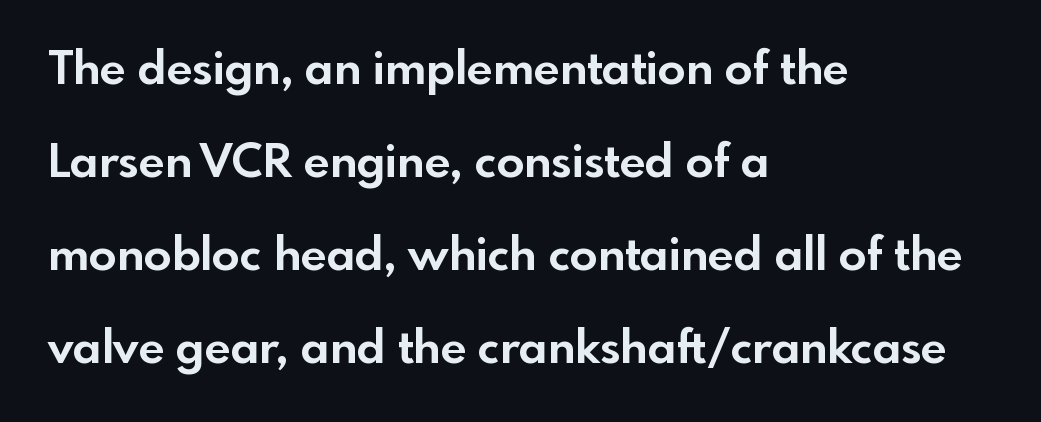
The image shows 46 px bold sans-serif type, upright; set left-aligned, loose line spacing (2.02x), normal letter spacing, not underlined; a small x-height.
